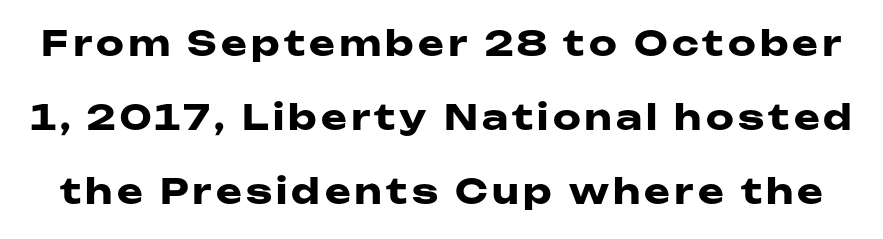
{"serif": "no", "italic": "no", "bold": "yes", "weight": "heavy", "width": "wide", "stroke_contrast": "low", "x_height": "medium", "monospaced": "no", "underline": "no", "line_spacing": "loose", "line_spacing_ratio": 2.11, "glyph_px": 35}
